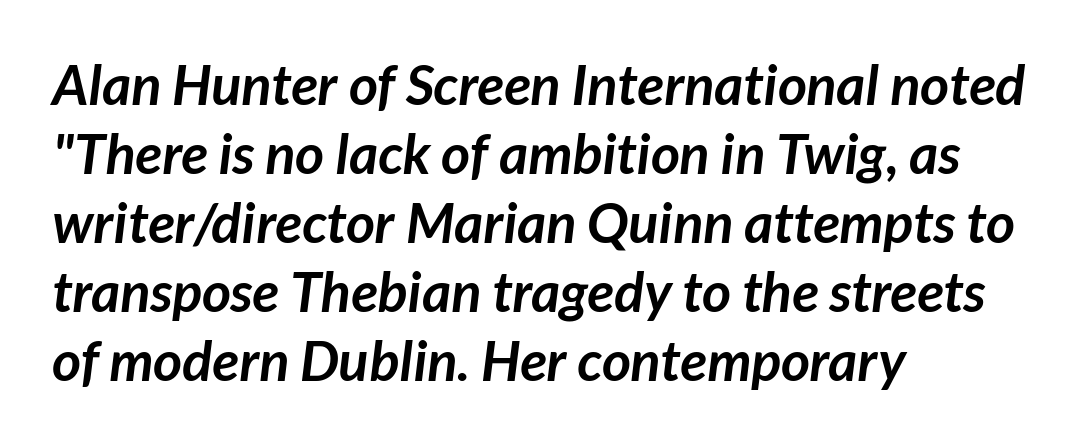
{"serif": "no", "bold": "yes", "weight": "semibold", "width": "normal", "stroke_contrast": "low", "x_height": "medium", "monospaced": "no", "underline": "no", "align": "left", "line_spacing_ratio": 1.23, "letter_spacing": "normal", "letter_spacing_em": 0.0, "glyph_px": 56}
